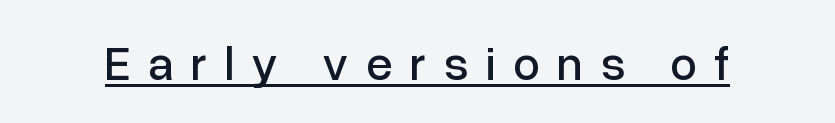
Quick note: not italic, upright. Here the glyphs are tracked loosely, breaking word shapes into spaced letters. Descenders here cross a horizontal rule under the line. Do the characters align in a grid? No, the font is proportional. The face used here is a sans, in the tradition of grotesques and geometrics.
